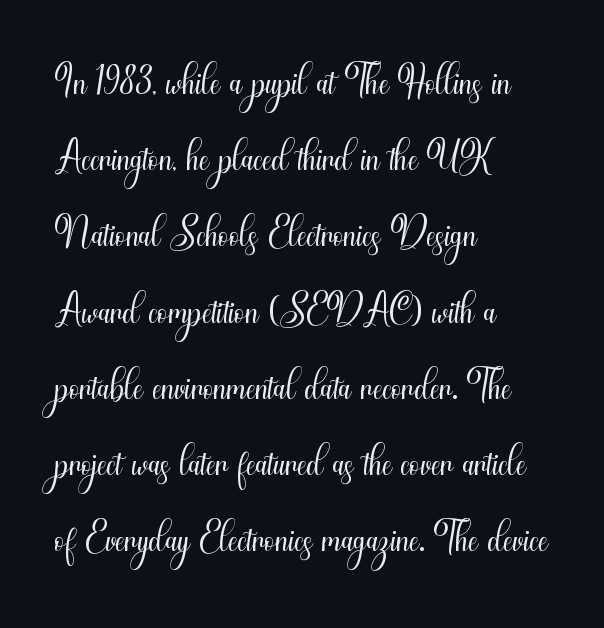
Letterform terminals end flat and unadorned throughout the passage. Students, observe: this is what conventionally led text looks like. A student would call this left alignment; a typographer would say flush left, rag right.
